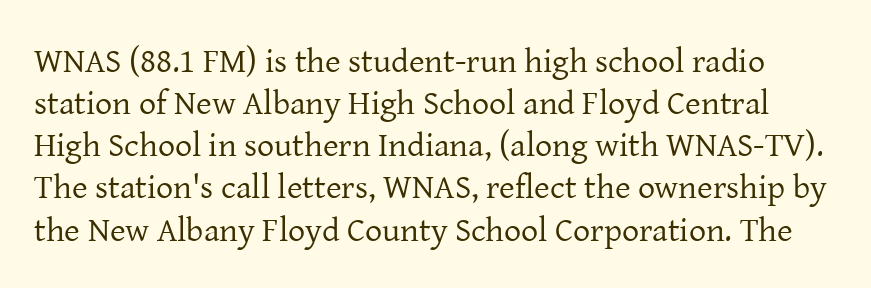
The image shows 34 px regular-weight serif type, upright; set line spacing 1.24x, normal letter spacing, not underlined; low stroke contrast and a medium x-height.
